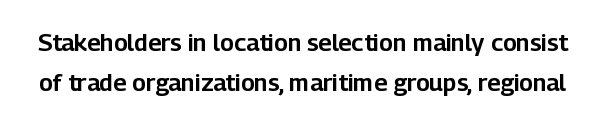
{"italic": "no", "underline": "no", "line_spacing": "normal", "line_spacing_ratio": 1.68, "letter_spacing": "normal", "letter_spacing_em": 0.0, "glyph_px": 24}
